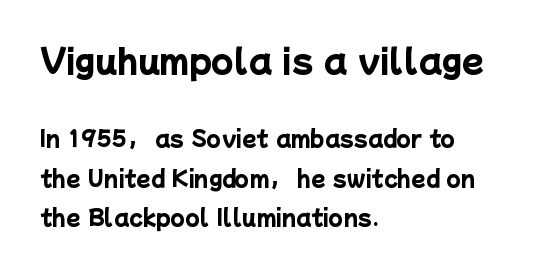
{"serif": "no", "bold": "yes", "weight": "heavy", "width": "normal", "stroke_contrast": "low", "x_height": "medium", "monospaced": "no", "underline": "no", "align": "left", "line_spacing_ratio": 1.87, "letter_spacing": "normal", "letter_spacing_em": 0.0, "larger_block": "first", "size_ratio": 1.52, "glyph_px": 32}
